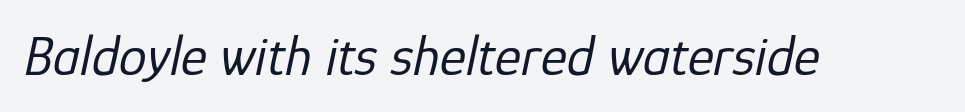
Q: Is the text bold? A: No.
Q: Is the text italic (slanted)? A: Yes, it leans right by about 12 degrees.
Q: Is the text underlined? A: No.
Q: Is the spacing between letters normal or unusually wide? A: Normal.
Q: Width (condensed, normal, or wide)? A: Normal.
Q: Stroke contrast? A: Low.
Q: x-height? A: Medium.
Q: Monospaced? A: No.
